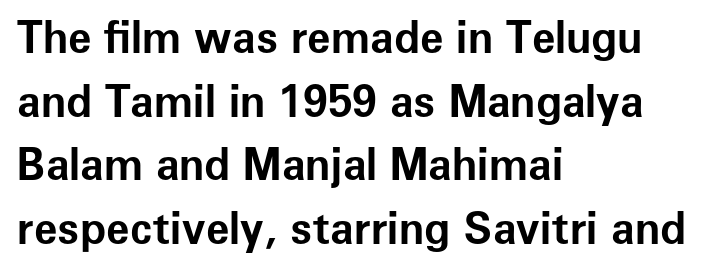
The image shows 43 px bold sans-serif type, upright; set left-aligned, normal line spacing (1.48x), normal letter spacing, not underlined; low stroke contrast and a medium x-height.
